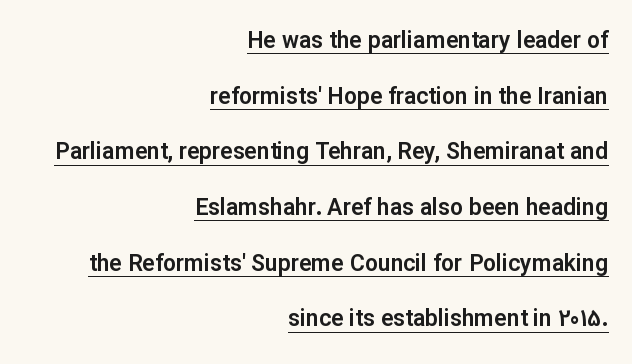
Q: Is the text italic (slanted)? A: No, it is upright.
Q: Is the text underlined? A: Yes.
Q: How is the paragraph aligned? A: Right-aligned.
Q: Is the spacing between letters normal or unusually wide? A: Normal.
Q: Is the spacing between lines tight, normal or loose? A: Loose.
